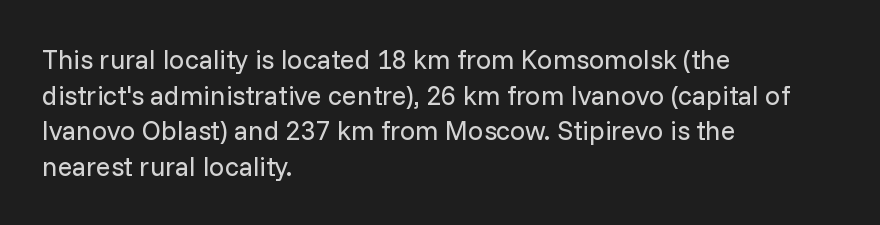
{"italic": "no", "bold": "no", "underline": "no", "align": "left", "line_spacing": "normal", "line_spacing_ratio": 1.32, "letter_spacing": "normal", "letter_spacing_em": 0.0, "glyph_px": 27}
